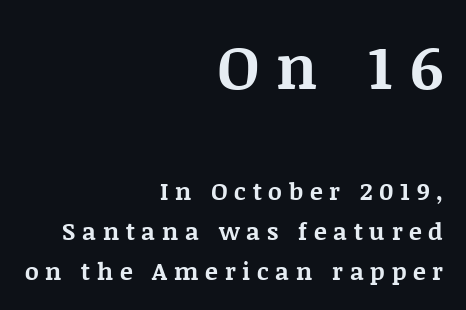
The image shows 61 px bold serif type, upright; set right-aligned, normal line spacing (1.67x), unusually wide letter spacing (+0.28 em), not underlined; the first (top) block is 2.54x larger; medium stroke contrast and a large x-height.
